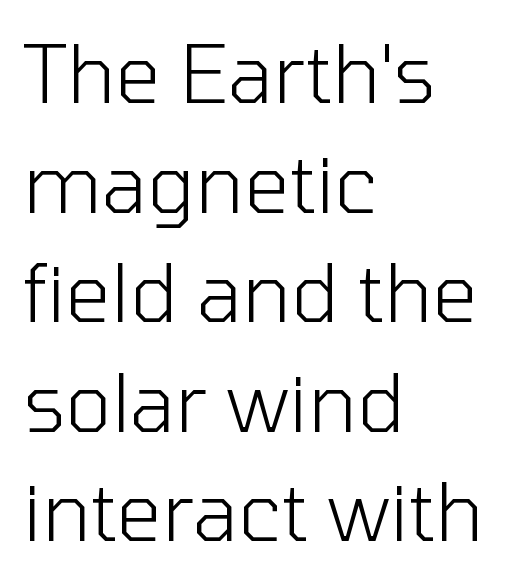
Q: Is the text bold? A: No.
Q: Is the text italic (slanted)? A: No, it is upright.
Q: Is the typeface a serif or a sans-serif typeface? A: Sans-serif.
Q: Is the text underlined? A: No.
Q: How is the paragraph aligned? A: Left-aligned.
Q: Is the spacing between letters normal or unusually wide? A: Normal.
Q: Is the spacing between lines tight, normal or loose? A: Normal.
Q: Width (condensed, normal, or wide)? A: Normal.
Q: Stroke contrast? A: Low.
Q: x-height? A: Medium.
Q: Monospaced? A: No.
